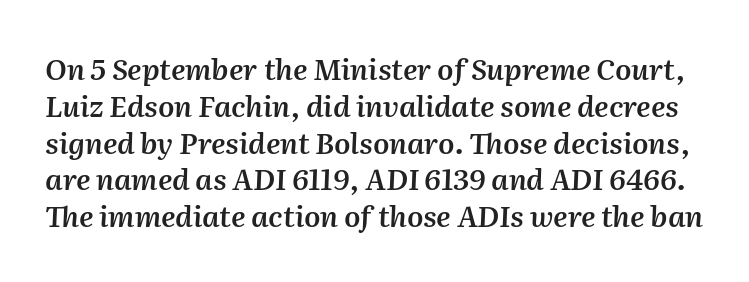
The letters advance in unequal steps, a hallmark of proportional type. Firm but not heavy-handed strokes: this text is semibold. A typesetter would call this zero additional tracking. Yep, that's italic — everything's leaning. The area under the type is left untouched. Baseline-to-baseline distance is the conventional proportion of letter height.
